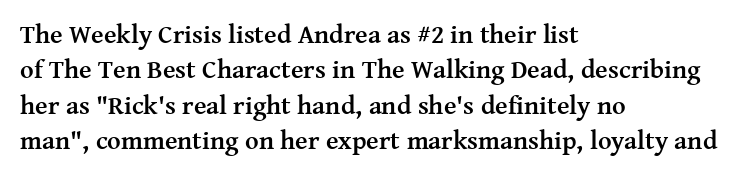
Q: Is the text bold? A: Yes.
Q: Is the text italic (slanted)? A: No, it is upright.
Q: Is the text underlined? A: No.
Q: How is the paragraph aligned? A: Left-aligned.
Q: Is the spacing between letters normal or unusually wide? A: Normal.
Q: Is the spacing between lines tight, normal or loose? A: Normal.
